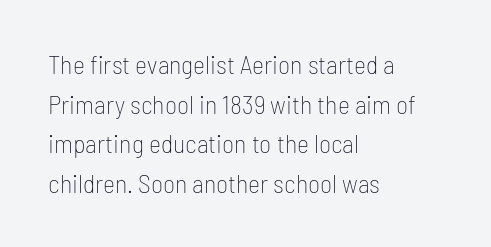
The block of text has a typical density, with ordinary space between rows. The line texture is even and compact thanks to regular tracking. Nothing heavy about these letters — not bold at all. Which margin do the lines hug? The left one — the right edge is uneven.
